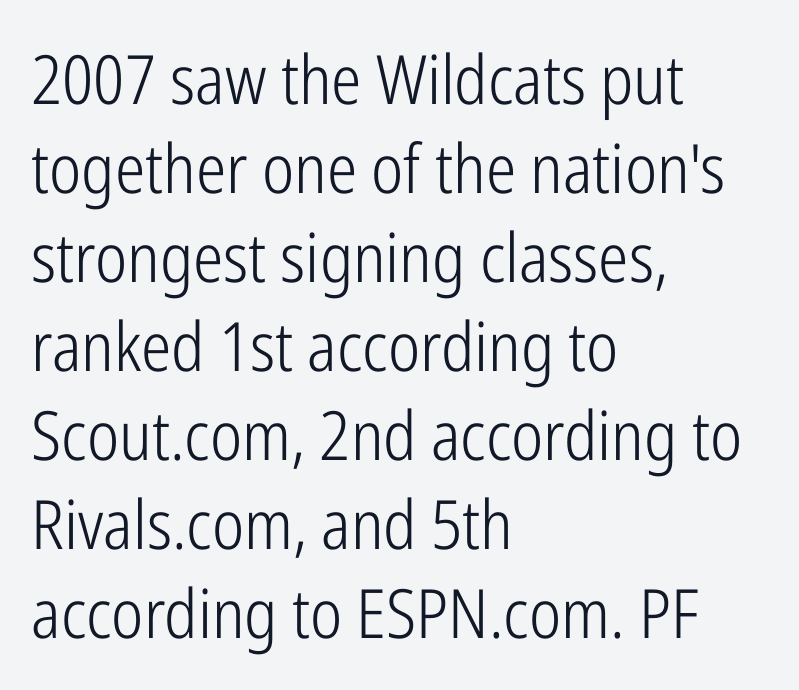
Q: Is the text bold? A: No.
Q: Is the text italic (slanted)? A: No, it is upright.
Q: Is the typeface a serif or a sans-serif typeface? A: Sans-serif.
Q: Is the text underlined? A: No.
Q: How is the paragraph aligned? A: Left-aligned.
Q: Is the spacing between letters normal or unusually wide? A: Normal.
Q: Is the spacing between lines tight, normal or loose? A: Normal.
Q: Width (condensed, normal, or wide)? A: Condensed.
Q: Stroke contrast? A: Low.
Q: x-height? A: Medium.
Q: Monospaced? A: No.
